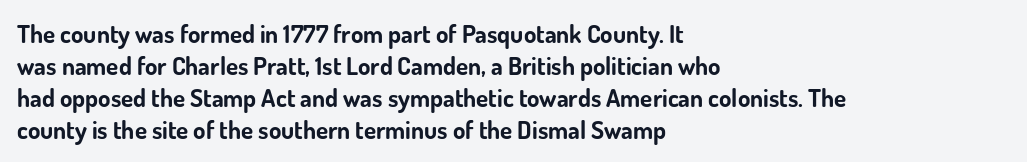
The image shows 25 px bold type, upright; set left-aligned, normal line spacing (1.28x), normal letter spacing, not underlined.
